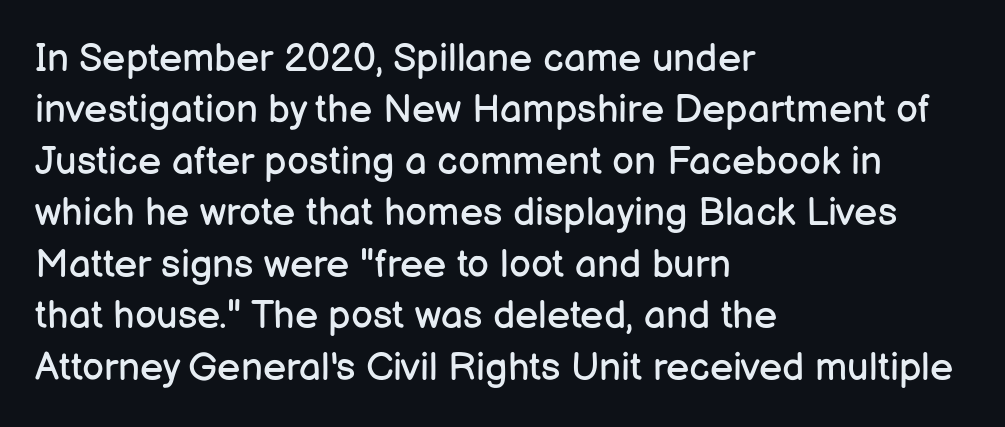
This sample uses plain, unmodified letter spacing. If you drew a ruler down the left edge, every line would touch it. Think of a printed novel: that variable character pitch is what you see here. No extra ink here — the face is not bold.
